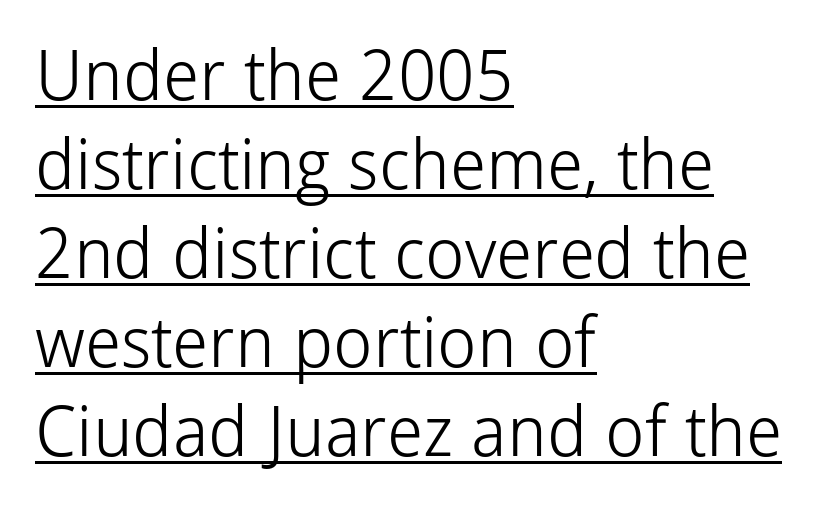
Weight: regular or lighter. The designer left line spacing at the default. The face used here is a sans, in the tradition of grotesques and geometrics. It's the straight-up-and-down kind of type.
